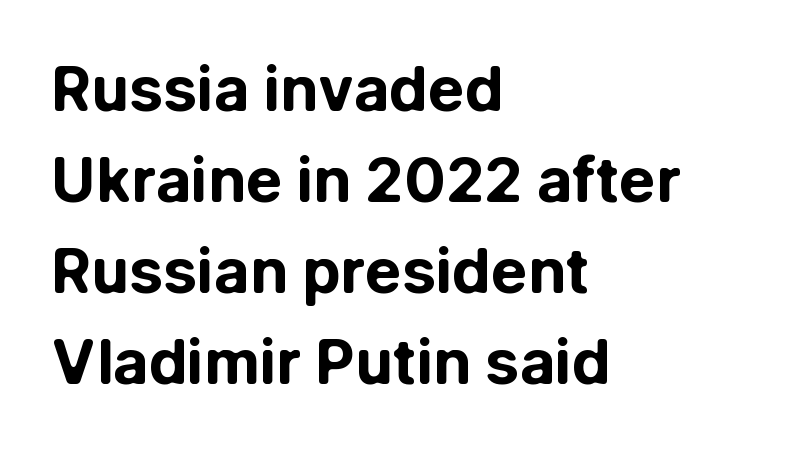
Q: Is the text bold? A: Yes.
Q: Is the text italic (slanted)? A: No, it is upright.
Q: Is the typeface a serif or a sans-serif typeface? A: Sans-serif.
Q: Is the text underlined? A: No.
Q: How is the paragraph aligned? A: Left-aligned.
Q: Is the spacing between letters normal or unusually wide? A: Normal.
Q: Is the spacing between lines tight, normal or loose? A: Normal.
Q: Width (condensed, normal, or wide)? A: Normal.
Q: Stroke contrast? A: Low.
Q: x-height? A: Medium.
Q: Monospaced? A: No.
